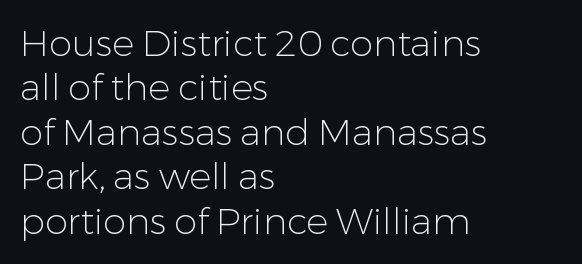
Q: Is the text bold? A: No.
Q: Is the text italic (slanted)? A: No, it is upright.
Q: Is the typeface a serif or a sans-serif typeface? A: Sans-serif.
Q: Is the text underlined? A: No.
Q: How is the paragraph aligned? A: Left-aligned.
Q: Is the spacing between letters normal or unusually wide? A: Normal.
Q: Width (condensed, normal, or wide)? A: Normal.
Q: Stroke contrast? A: Low.
Q: x-height? A: Medium.
Q: Monospaced? A: No.
